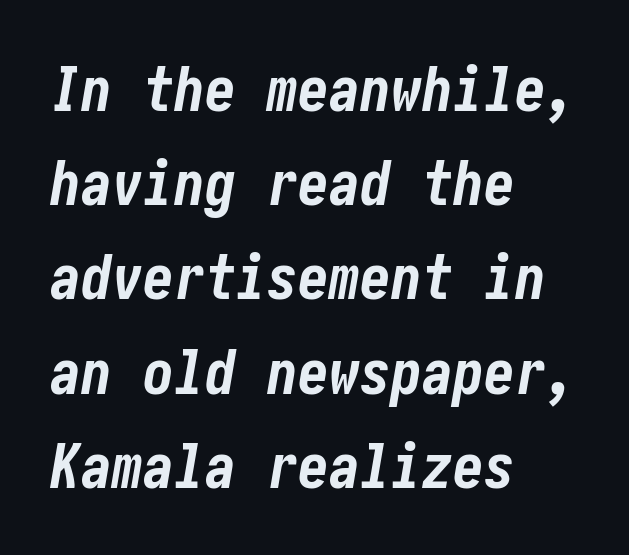
{"italic": "yes", "lean": "right", "slant_degrees": 10, "bold": "yes", "weight": "bold", "width": "condensed", "stroke_contrast": "low", "x_height": "medium", "underline": "no", "align": "left", "line_spacing": "normal", "line_spacing_ratio": 1.52, "letter_spacing": "normal", "letter_spacing_em": 0.0, "glyph_px": 62}
